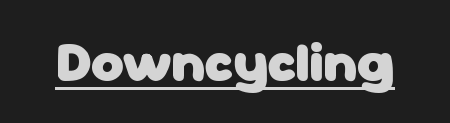
The image shows 56 px heavy sans-serif type, upright; set normal letter spacing, underlined; low stroke contrast and a medium x-height.
